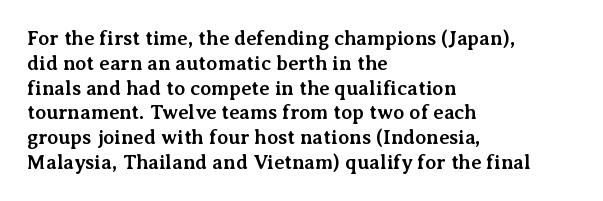
Q: Is the text bold? A: Yes.
Q: Is the text italic (slanted)? A: No, it is upright.
Q: Is the text underlined? A: No.
Q: How is the paragraph aligned? A: Left-aligned.
Q: Is the spacing between letters normal or unusually wide? A: Normal.
